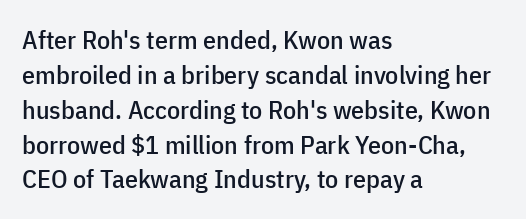
{"italic": "no", "underline": "no", "align": "left", "line_spacing": "normal", "line_spacing_ratio": 1.34, "letter_spacing": "normal", "letter_spacing_em": 0.0, "glyph_px": 26}
